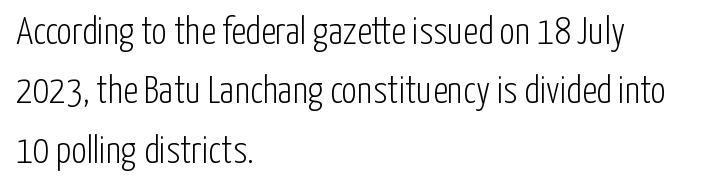
Nothing unusual about the tracking: characters are spaced as the font intends. Do the characters align in a grid? No, the font is proportional. The axis of the letterforms is exactly vertical. Leftover space on each line is placed entirely after the last word.
